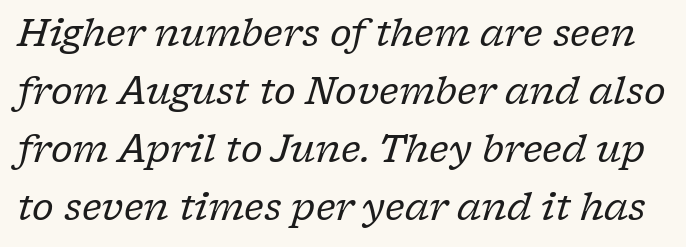
Q: Is the text bold? A: No.
Q: Is the text italic (slanted)? A: Yes, it leans right by about 17 degrees.
Q: Is the typeface a serif or a sans-serif typeface? A: Serif.
Q: Is the text underlined? A: No.
Q: Is the spacing between letters normal or unusually wide? A: Normal.
Q: Is the spacing between lines tight, normal or loose? A: Normal.
Q: Width (condensed, normal, or wide)? A: Normal.
Q: Stroke contrast? A: Low.
Q: x-height? A: Medium.
Q: Monospaced? A: No.
